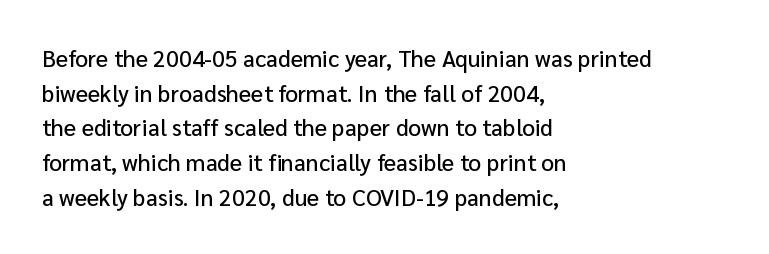
{"italic": "no", "underline": "no", "align": "left", "line_spacing": "normal", "line_spacing_ratio": 1.51, "letter_spacing": "normal", "letter_spacing_em": 0.0, "glyph_px": 23}
